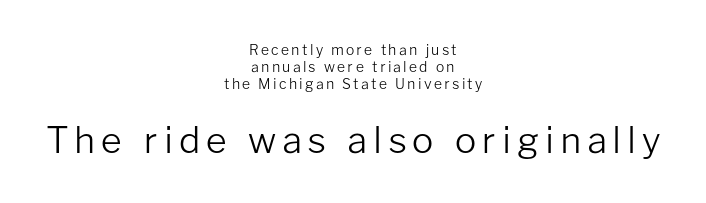
{"serif": "no", "italic": "no", "bold": "no", "weight": "light", "width": "normal", "stroke_contrast": "low", "x_height": "medium", "monospaced": "no", "underline": "no", "align": "center", "line_spacing_ratio": 1.2, "larger_block": "second", "size_ratio": 2.57, "glyph_px": 36}
